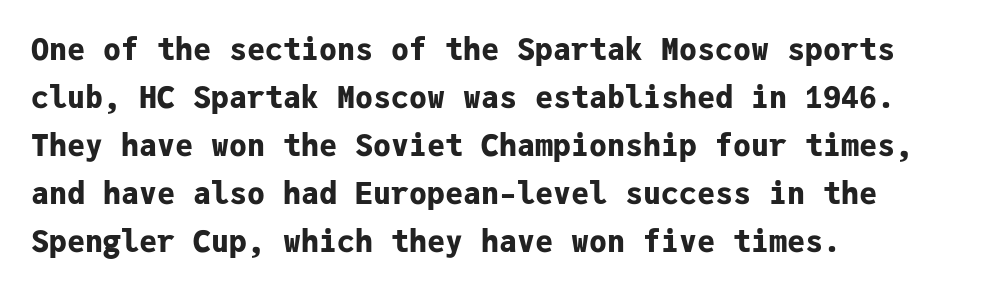
{"serif": "no", "italic": "no", "bold": "yes", "weight": "bold", "width": "normal", "stroke_contrast": "low", "x_height": "medium", "monospaced": "yes", "underline": "no", "align": "left", "line_spacing": "normal", "line_spacing_ratio": 1.6, "letter_spacing": "normal", "letter_spacing_em": 0.0, "glyph_px": 30}
